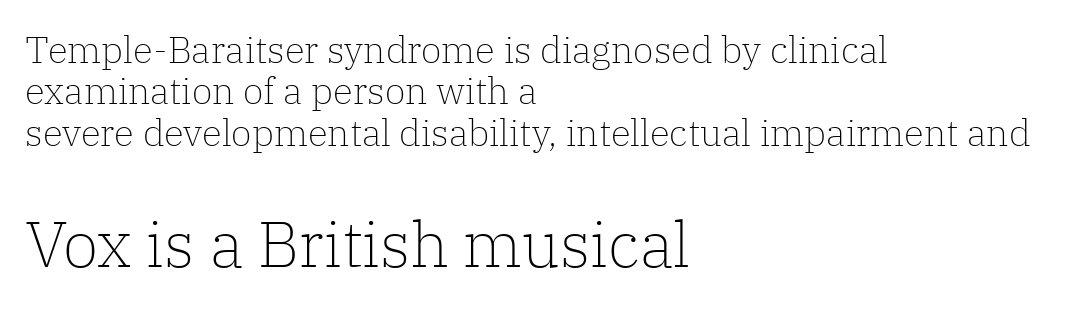
Q: Is the text bold? A: No.
Q: Is the text italic (slanted)? A: No, it is upright.
Q: Is the typeface a serif or a sans-serif typeface? A: Serif.
Q: Is the text underlined? A: No.
Q: How is the paragraph aligned? A: Left-aligned.
Q: Is the spacing between letters normal or unusually wide? A: Normal.
Q: Is the spacing between lines tight, normal or loose? A: Tight.
Q: Which block of text is set in a larger size, the first (top) or the second (bottom)? A: The second (bottom) one.
Q: Width (condensed, normal, or wide)? A: Normal.
Q: Stroke contrast? A: Low.
Q: x-height? A: Medium.
Q: Monospaced? A: No.
